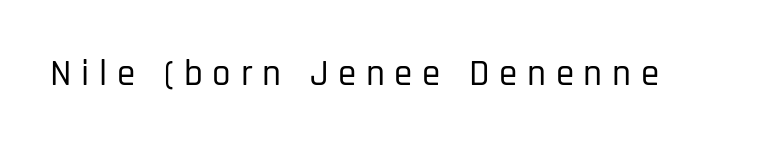
{"serif": "no", "italic": "no", "width": "condensed", "stroke_contrast": "low", "x_height": "large", "monospaced": "no", "underline": "no", "letter_spacing": "wide", "letter_spacing_em": 0.26, "glyph_px": 37}
